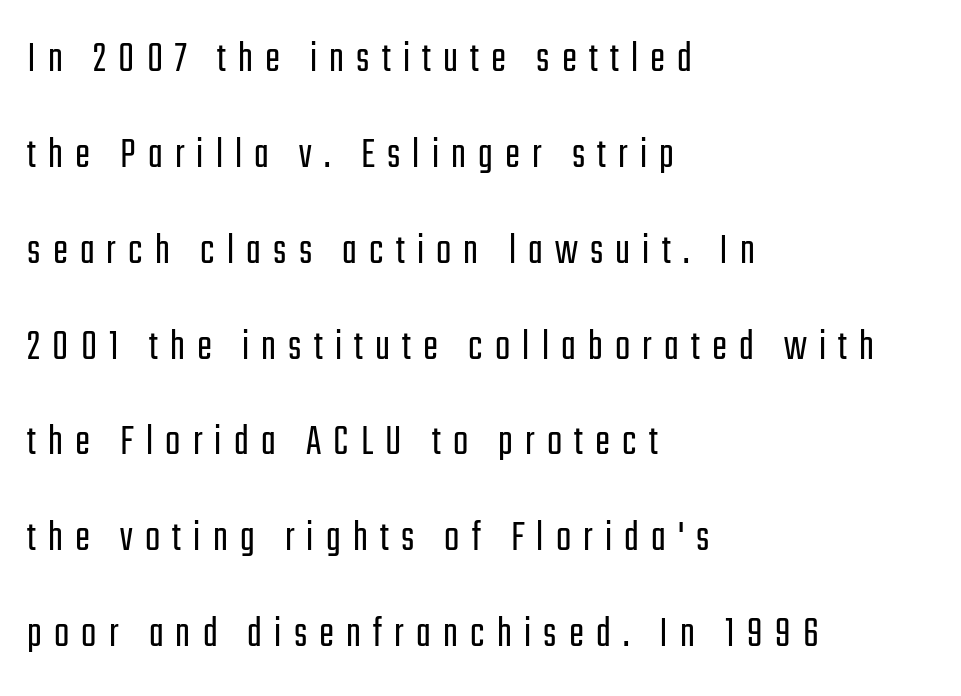
Substantial extra tracking has been applied to these lines. The rendering uses natural spacing where letterforms have individual widths. The space beneath each line is pristine and unruled. The specimen reads as upright at a glance. The rendering uses a large line-height, opening up the rows. Classification — sans serif.
